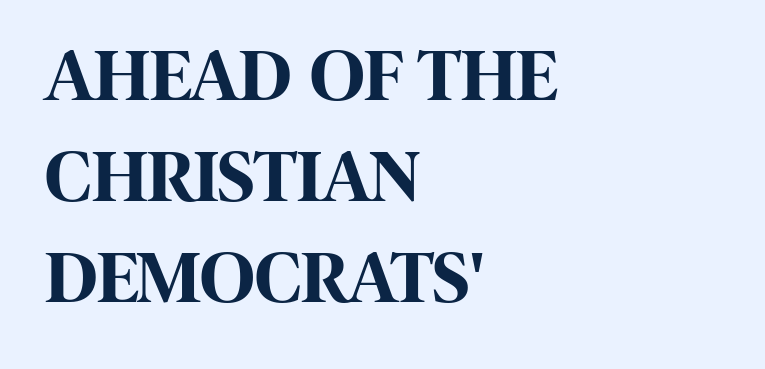
Q: Is the text bold? A: Yes.
Q: Is the text italic (slanted)? A: No, it is upright.
Q: Is the typeface a serif or a sans-serif typeface? A: Sans-serif.
Q: Is the text underlined? A: No.
Q: How is the paragraph aligned? A: Left-aligned.
Q: Is the spacing between letters normal or unusually wide? A: Normal.
Q: Is the spacing between lines tight, normal or loose? A: Normal.
Q: Width (condensed, normal, or wide)? A: Condensed.
Q: Stroke contrast? A: High.
Q: x-height? A: Large.
Q: Monospaced? A: No.
